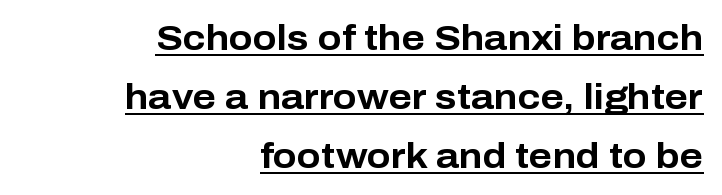
{"serif": "no", "italic": "no", "bold": "yes", "weight": "bold", "width": "normal", "stroke_contrast": "low", "x_height": "medium", "monospaced": "no", "underline": "yes", "align": "right", "line_spacing": "normal", "line_spacing_ratio": 1.68, "letter_spacing": "normal", "letter_spacing_em": 0.0, "glyph_px": 35}
